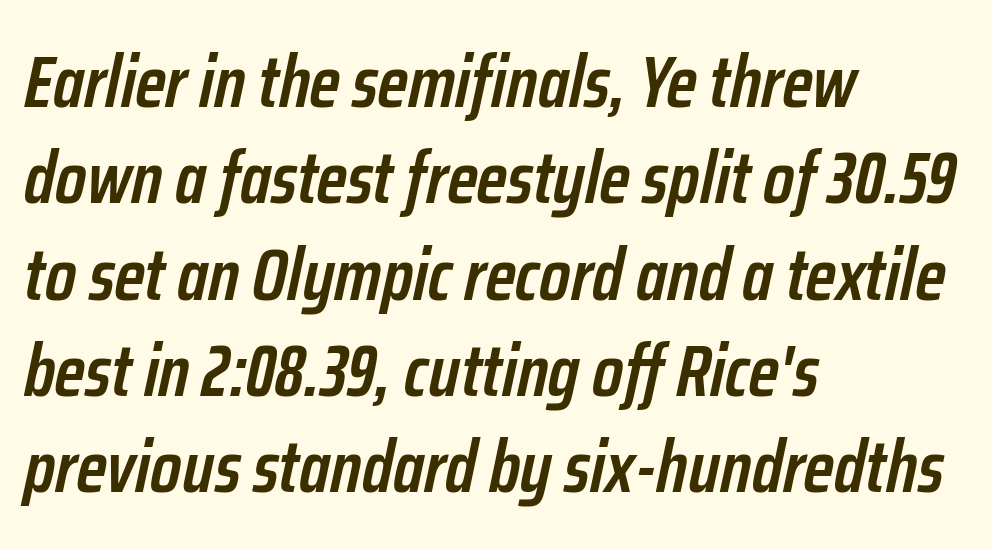
The image shows 73 px semibold, condensed type, italic (leaning right); set left-aligned, normal line spacing (1.32x), normal letter spacing, not underlined; low stroke contrast and a medium x-height.
